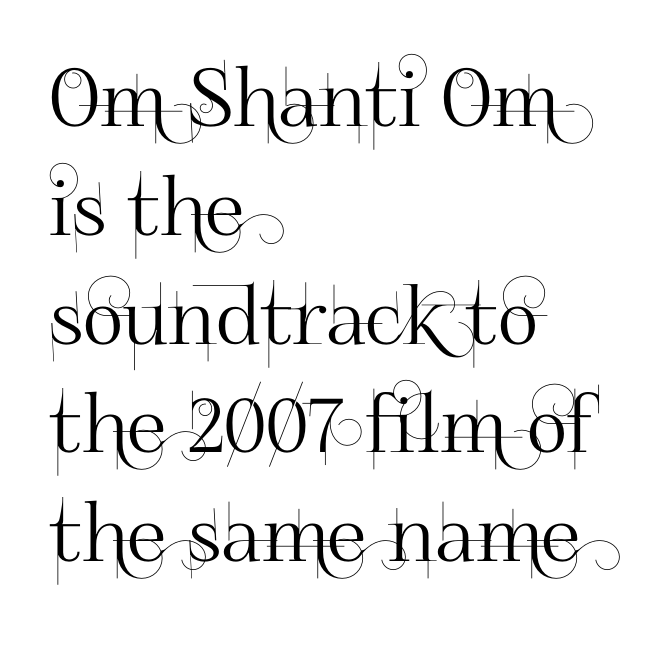
Q: Is the text italic (slanted)? A: No, it is upright.
Q: Is the typeface a serif or a sans-serif typeface? A: Sans-serif.
Q: Is the text underlined? A: No.
Q: How is the paragraph aligned? A: Left-aligned.
Q: Is the spacing between letters normal or unusually wide? A: Normal.
Q: Is the spacing between lines tight, normal or loose? A: Normal.
Q: Width (condensed, normal, or wide)? A: Normal.
Q: Stroke contrast? A: High.
Q: x-height? A: Small.
Q: Monospaced? A: No.
